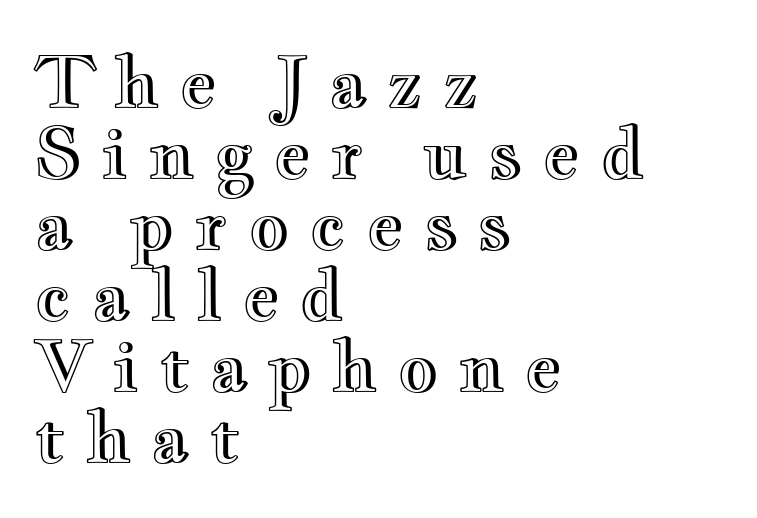
The image shows 71 px wide type, upright; set left-aligned, tight line spacing (1.0x), unusually wide letter spacing (+0.27 em), not underlined; a small x-height.
